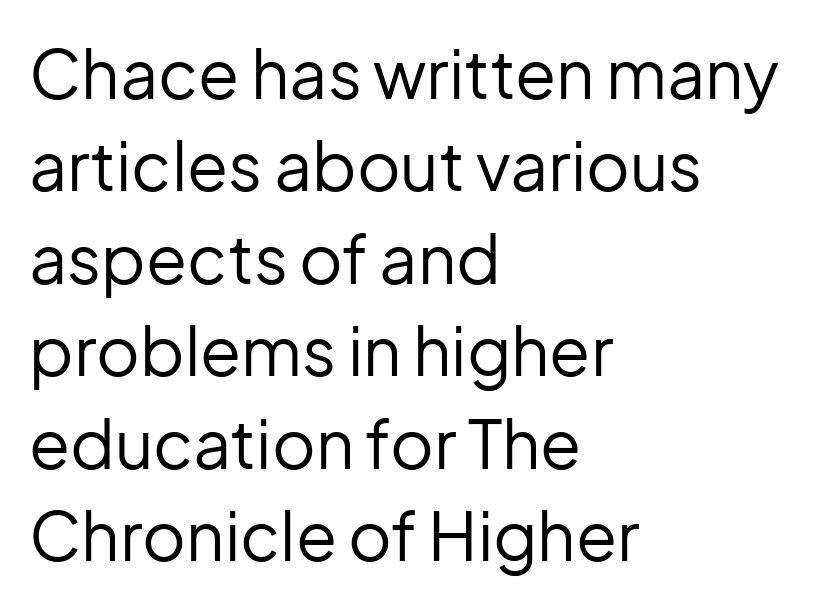
Q: Is the text bold? A: No.
Q: Is the text italic (slanted)? A: No, it is upright.
Q: Is the typeface a serif or a sans-serif typeface? A: Sans-serif.
Q: Is the text underlined? A: No.
Q: How is the paragraph aligned? A: Left-aligned.
Q: Is the spacing between letters normal or unusually wide? A: Normal.
Q: Is the spacing between lines tight, normal or loose? A: Normal.
Q: Width (condensed, normal, or wide)? A: Normal.
Q: Stroke contrast? A: Low.
Q: x-height? A: Medium.
Q: Monospaced? A: No.
